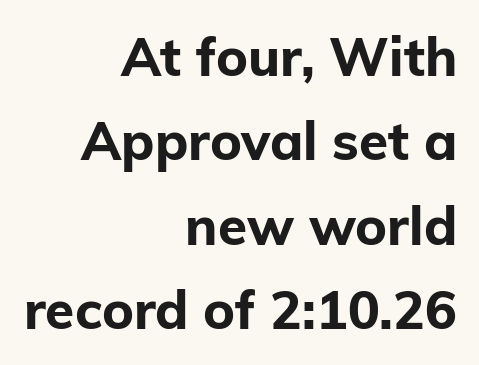
The image shows 53 px bold sans-serif type, upright; set right-aligned, normal line spacing (1.59x), normal letter spacing, not underlined; low stroke contrast and a medium x-height.
